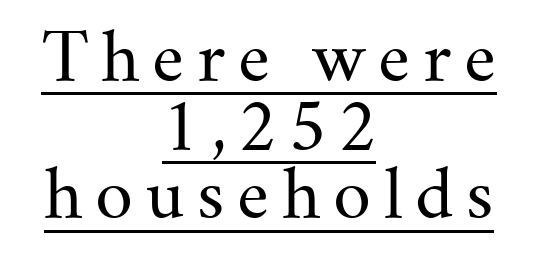
The image shows 66 px regular-weight serif type, upright; set centered, tight line spacing (1.04x), underlined; medium stroke contrast and a small x-height.
